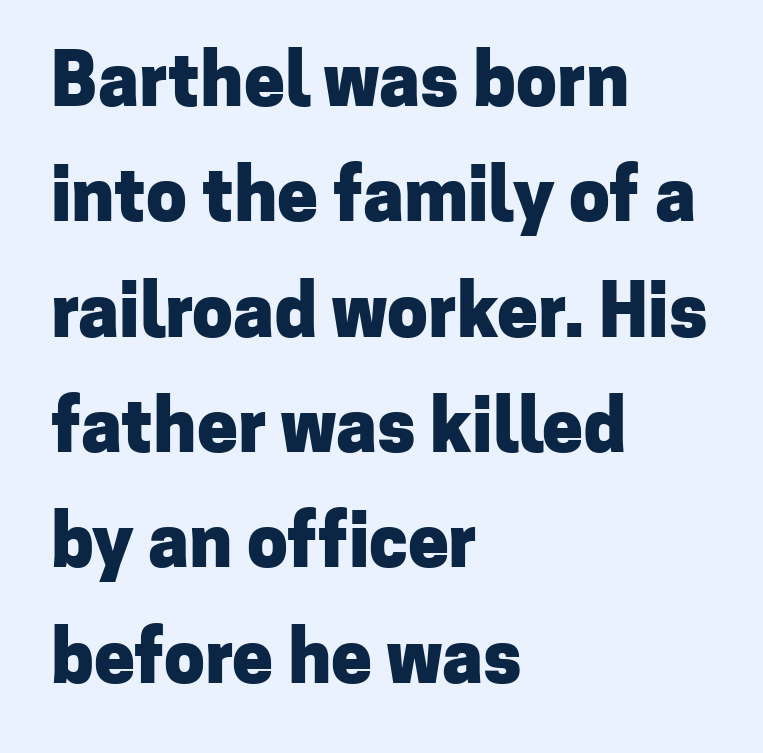
The image shows 73 px heavy sans-serif type, upright; set left-aligned, normal line spacing (1.58x), normal letter spacing, not underlined; low stroke contrast and a medium x-height.
